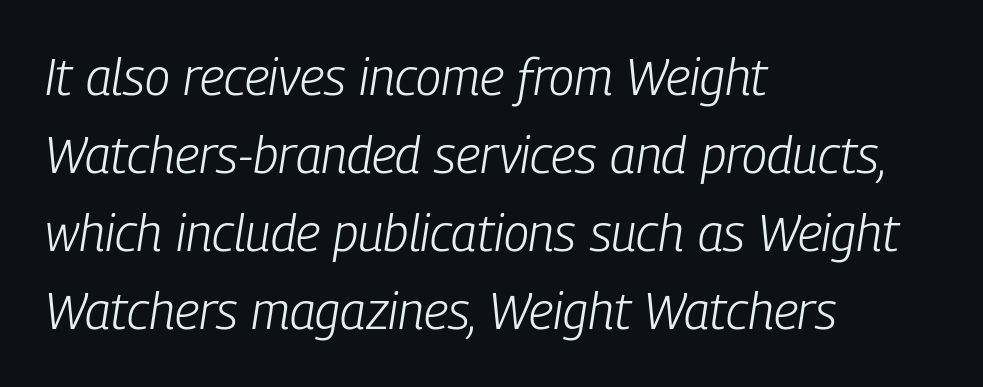
Each letter keeps its own natural width here, so spacing adapts to shape. A classic flush-left, rag-right setting is used for this passage. This sample keeps an unexceptional amount of space between lines. Tracking here is standard; glyphs follow each other at the usual distance.
